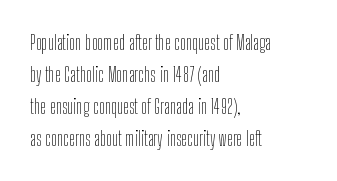
The image shows 20 px text type, upright; set left-aligned, normal line spacing (1.6x), normal letter spacing, not underlined.
